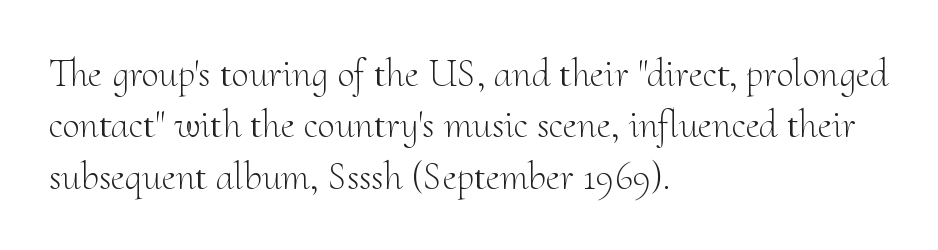
{"serif": "yes", "italic": "no", "bold": "no", "weight": "light", "width": "normal", "stroke_contrast": "medium", "x_height": "small", "monospaced": "no", "underline": "no", "align": "left", "line_spacing": "normal", "line_spacing_ratio": 1.32, "letter_spacing": "normal", "letter_spacing_em": 0.0, "glyph_px": 39}
